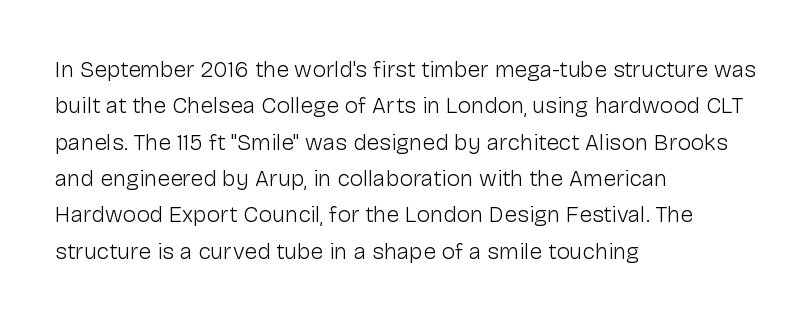
The image shows 23 px text type, upright; set left-aligned, normal line spacing (1.58x), normal letter spacing, not underlined.
